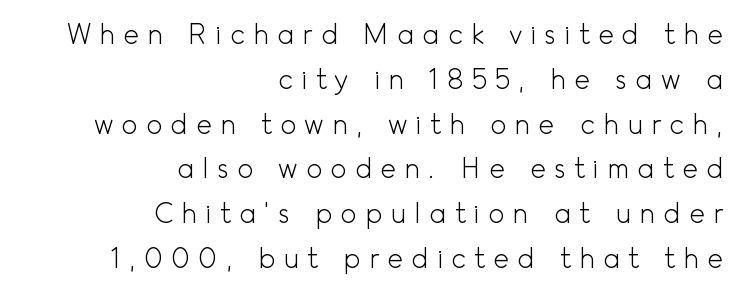
{"italic": "no", "bold": "no", "underline": "no", "align": "right", "line_spacing": "normal", "line_spacing_ratio": 1.66, "letter_spacing": "wide", "letter_spacing_em": 0.3, "glyph_px": 27}
